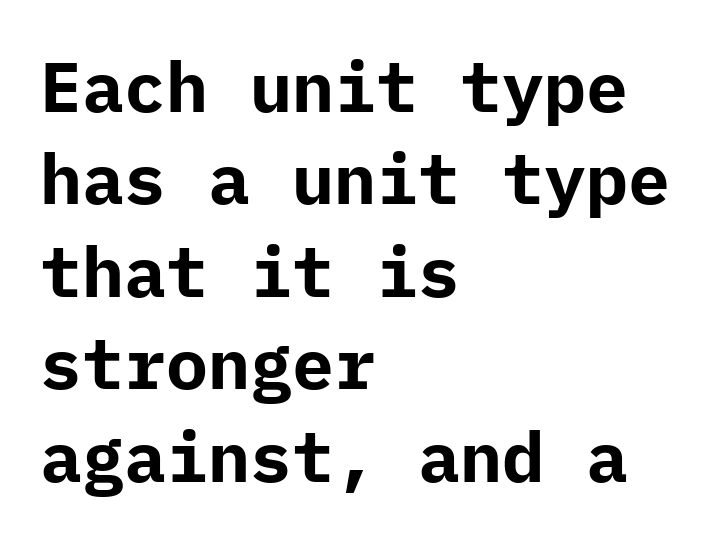
Q: Is the text bold? A: Yes.
Q: Is the text italic (slanted)? A: No, it is upright.
Q: Is the typeface a serif or a sans-serif typeface? A: Sans-serif.
Q: Is the text underlined? A: No.
Q: How is the paragraph aligned? A: Left-aligned.
Q: Is the spacing between letters normal or unusually wide? A: Normal.
Q: Is the spacing between lines tight, normal or loose? A: Normal.
Q: Width (condensed, normal, or wide)? A: Normal.
Q: Stroke contrast? A: Low.
Q: x-height? A: Medium.
